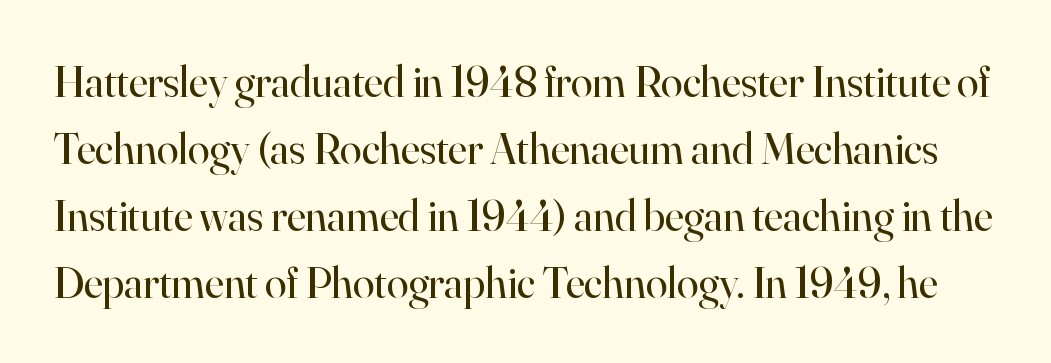
Q: Is the text bold? A: No.
Q: Is the text italic (slanted)? A: No, it is upright.
Q: Is the typeface a serif or a sans-serif typeface? A: Serif.
Q: Is the text underlined? A: No.
Q: Is the spacing between letters normal or unusually wide? A: Normal.
Q: Is the spacing between lines tight, normal or loose? A: Normal.
Q: Width (condensed, normal, or wide)? A: Normal.
Q: Stroke contrast? A: High.
Q: x-height? A: Small.
Q: Monospaced? A: No.
